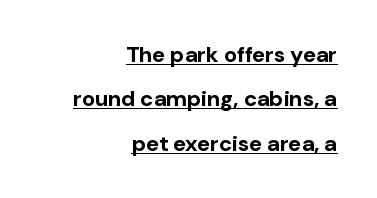
The paragraph shown leans on its right margin. Posture: straight, roman, zero tilt. Look at the stroke-to-counter ratio: heavy, a bold. Every word sits above its own underline. Does extra space separate the letters? No, they use regular spacing. Whoever set this chose breathing room over compactness in the vertical rhythm.
